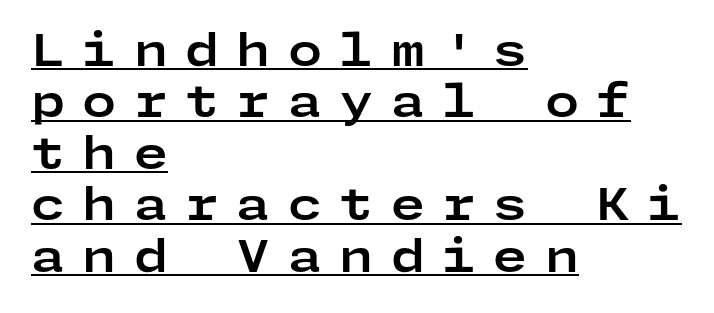
The image shows 44 px bold, wide sans-serif type, upright; set left-aligned, line spacing 1.17x, unusually wide letter spacing (+0.39 em), underlined; low stroke contrast and a medium x-height.
